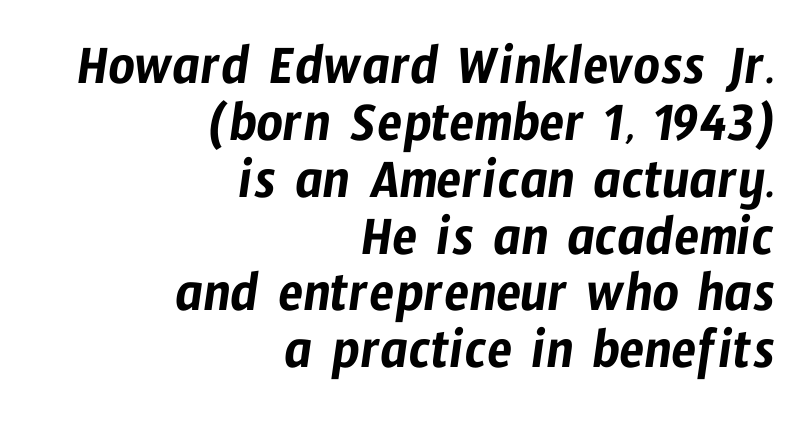
This sample has the flowing, uneven cadence of proportional lettering. Interline gaps are noticeably narrow in this sample. Layout note: lines flush right. Regarding serifs, this sample does without them. The words here are not underlined.
